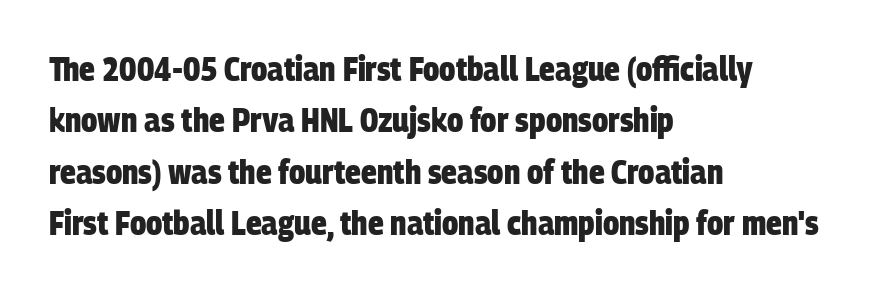
The image shows 33 px heavy, condensed sans-serif type; set left-aligned, normal line spacing (1.56x), normal letter spacing, not underlined; low stroke contrast and a large x-height.
